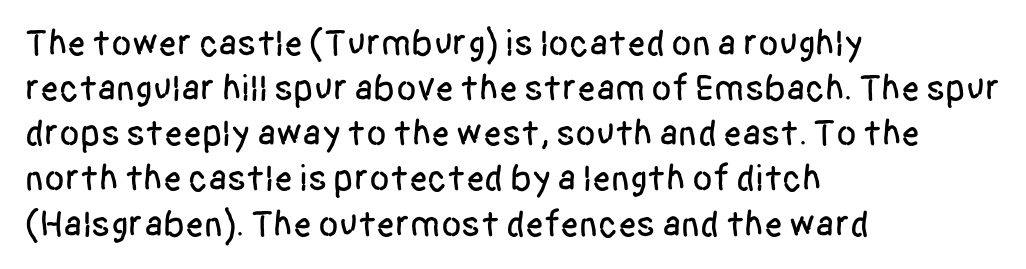
{"serif": "no", "italic": "no", "width": "condensed", "stroke_contrast": "low", "x_height": "large", "monospaced": "no", "underline": "no", "align": "left", "line_spacing_ratio": 1.22, "letter_spacing": "normal", "letter_spacing_em": 0.0, "glyph_px": 37}
